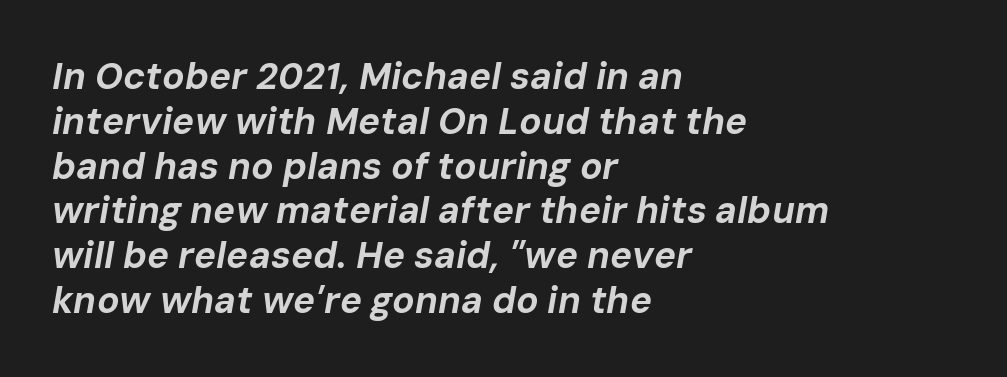
{"italic": "yes", "lean": "right", "slant_degrees": 10, "bold": "yes", "weight": "bold", "width": "normal", "stroke_contrast": "low", "x_height": "medium", "monospaced": "no", "underline": "no", "align": "left", "line_spacing_ratio": 1.21, "letter_spacing": "normal", "letter_spacing_em": 0.0, "glyph_px": 37}
